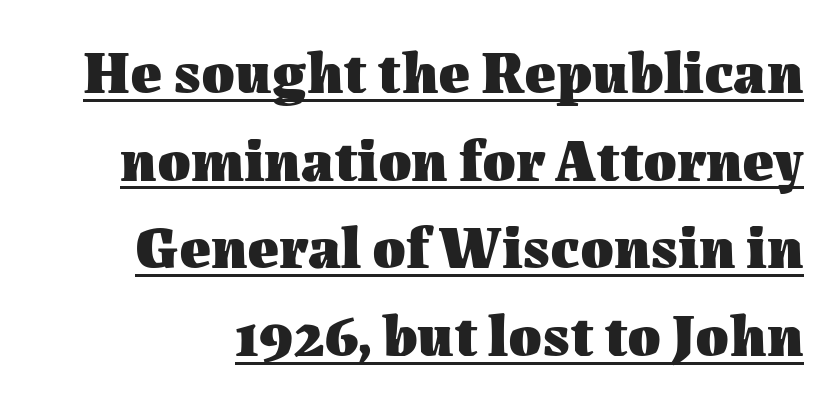
The face used here is proportionally spaced, like ordinary book or web type. The line-height multiplier appears to be the usual default. The type is set solid horizontally, with unmodified tracking. The sample's only ornament is a line tracing under the words. Unlike italic type, these characters show no tilt at all. You'd pick this weight for a headline — it's a proper bold.
